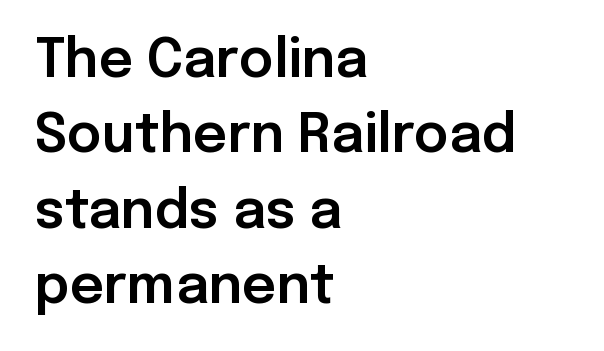
Q: Is the text italic (slanted)? A: No, it is upright.
Q: Is the typeface a serif or a sans-serif typeface? A: Sans-serif.
Q: Is the text underlined? A: No.
Q: How is the paragraph aligned? A: Left-aligned.
Q: Is the spacing between letters normal or unusually wide? A: Normal.
Q: Is the spacing between lines tight, normal or loose? A: Normal.
Q: Width (condensed, normal, or wide)? A: Normal.
Q: Stroke contrast? A: Low.
Q: x-height? A: Medium.
Q: Monospaced? A: No.
